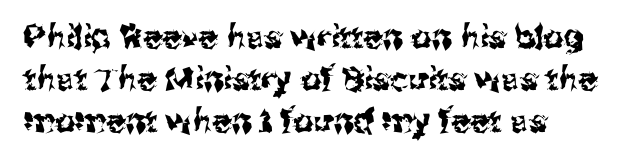
Q: Is the text italic (slanted)? A: No, it is upright.
Q: Is the typeface a serif or a sans-serif typeface? A: Sans-serif.
Q: Is the text underlined? A: No.
Q: How is the paragraph aligned? A: Left-aligned.
Q: Is the spacing between letters normal or unusually wide? A: Normal.
Q: Is the spacing between lines tight, normal or loose? A: Normal.
Q: Width (condensed, normal, or wide)? A: Normal.
Q: Stroke contrast? A: Medium.
Q: x-height? A: Medium.
Q: Monospaced? A: No.
